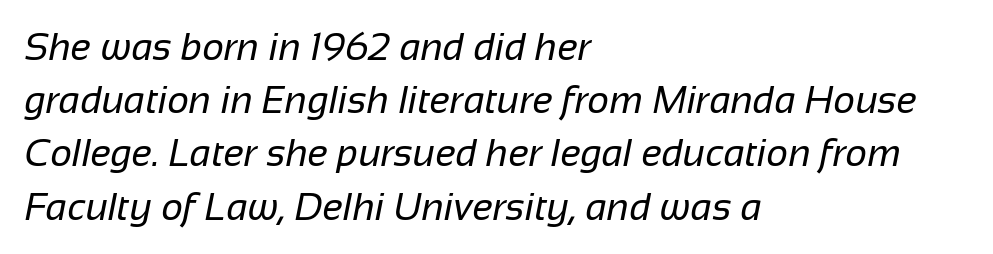
Counters stay open thanks to moderate or lighter strokes. The typeface chosen for these lines omits serifs. The glyphs are unaccompanied by any horizontal stroke below them. One glance says typical: line gaps are just what's usual. Is this a fixed-width face? No — the glyphs have proportional, varying widths. These lines keep a tight, regular rhythm from letter to letter.
